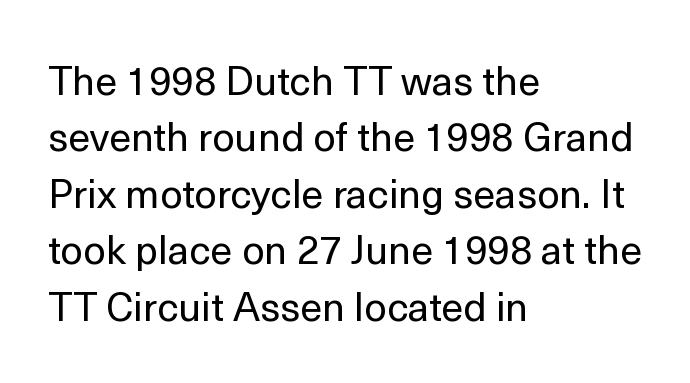
The image shows 40 px regular-weight sans-serif type, upright; set left-aligned, normal line spacing (1.41x), normal letter spacing, not underlined; a medium x-height.
